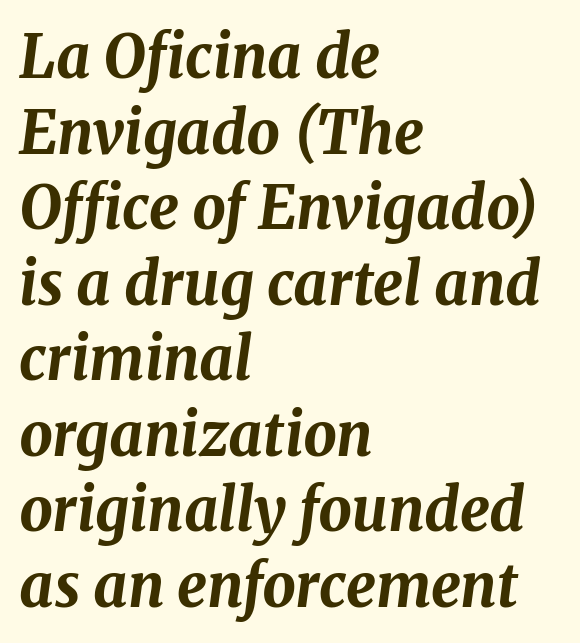
Q: Is the text bold? A: Yes.
Q: Is the text italic (slanted)? A: Yes, it leans right by about 8 degrees.
Q: Is the text underlined? A: No.
Q: How is the paragraph aligned? A: Left-aligned.
Q: Is the spacing between letters normal or unusually wide? A: Normal.
Q: Is the spacing between lines tight, normal or loose? A: Normal.
Q: Width (condensed, normal, or wide)? A: Normal.
Q: Stroke contrast? A: Medium.
Q: x-height? A: Medium.
Q: Monospaced? A: No.
